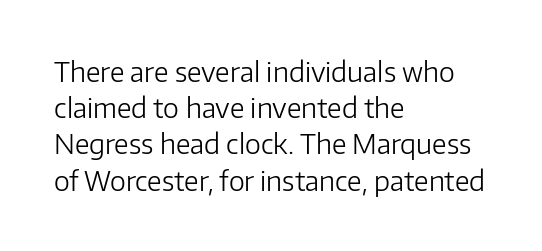
The image shows 27 px text type, upright; set left-aligned, normal line spacing (1.34x), normal letter spacing, not underlined.
